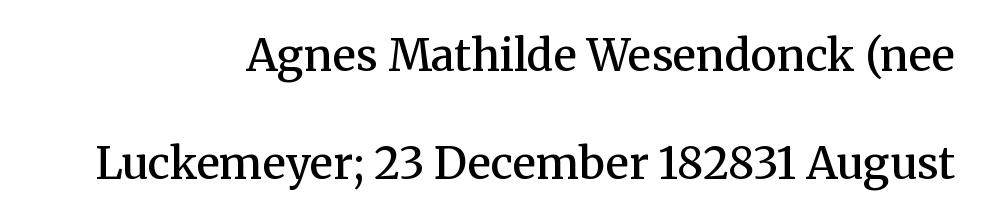
Q: Is the text bold? A: Semi-bold.
Q: Is the text italic (slanted)? A: No, it is upright.
Q: Is the typeface a serif or a sans-serif typeface? A: Serif.
Q: Is the text underlined? A: No.
Q: How is the paragraph aligned? A: Right-aligned.
Q: Is the spacing between letters normal or unusually wide? A: Normal.
Q: Is the spacing between lines tight, normal or loose? A: Loose.
Q: Width (condensed, normal, or wide)? A: Normal.
Q: Stroke contrast? A: Medium.
Q: x-height? A: Medium.
Q: Monospaced? A: No.
